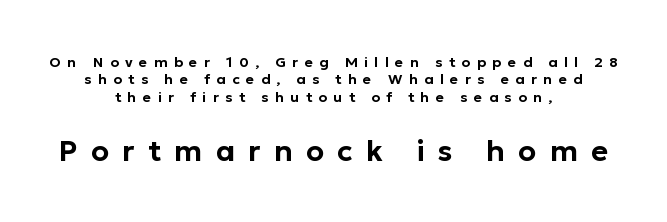
Q: Is the text italic (slanted)? A: No, it is upright.
Q: Is the typeface a serif or a sans-serif typeface? A: Sans-serif.
Q: Is the text underlined? A: No.
Q: How is the paragraph aligned? A: Centered.
Q: Is the spacing between letters normal or unusually wide? A: Unusually wide.
Q: Is the spacing between lines tight, normal or loose? A: Normal.
Q: Which block of text is set in a larger size, the first (top) or the second (bottom)? A: The second (bottom) one.
Q: Width (condensed, normal, or wide)? A: Normal.
Q: Stroke contrast? A: Low.
Q: x-height? A: Medium.
Q: Monospaced? A: No.
